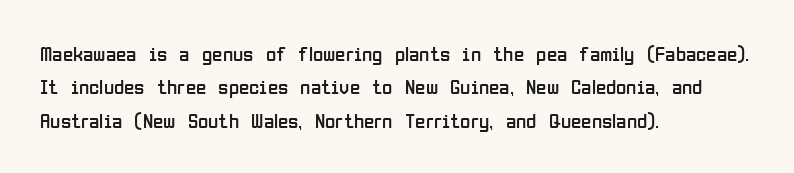
{"italic": "no", "bold": "no", "underline": "no", "align": "left", "line_spacing": "normal", "line_spacing_ratio": 1.59, "letter_spacing": "normal", "letter_spacing_em": 0.0, "glyph_px": 21}
